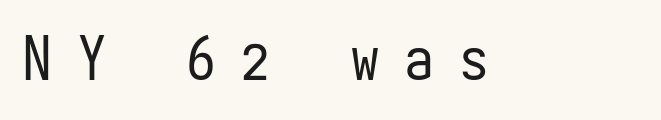
Each letter, wide or thin by design, is forced into the same width here. Quick note: not italic, upright. Check the space under the baseline: it is left empty. Check where the strokes stop: nothing finishes them off — pure sans. Words appear elongated and porous because spacing is wide.
